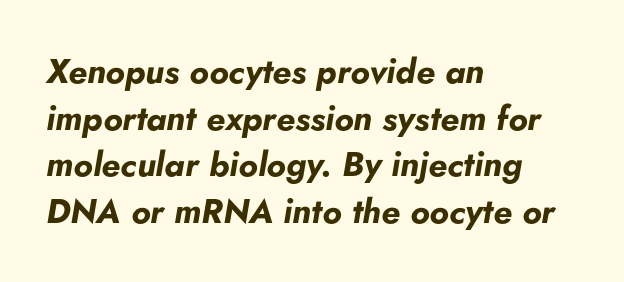
The image shows 34 px bold type, italic (leaning right); set left-aligned, normal line spacing (1.37x), normal letter spacing, not underlined; low stroke contrast and a small x-height.
